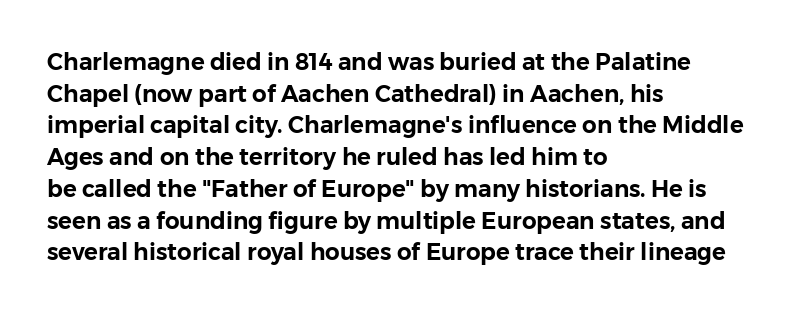
The image shows 23 px text type, upright; set left-aligned, normal line spacing (1.38x), normal letter spacing, not underlined.
